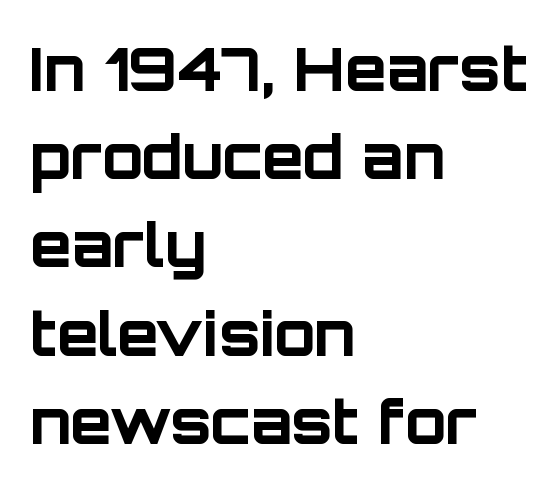
Grotesque or geometric, the face here clearly has no serifs. This sample uses an upright cut, with every glyph sitting square on the baseline. How heavy is the stroke? Heavy — this is a bold. Just letters on the line, the space beneath them empty. Is this a fixed-width face? No — the glyphs have proportional, varying widths.
